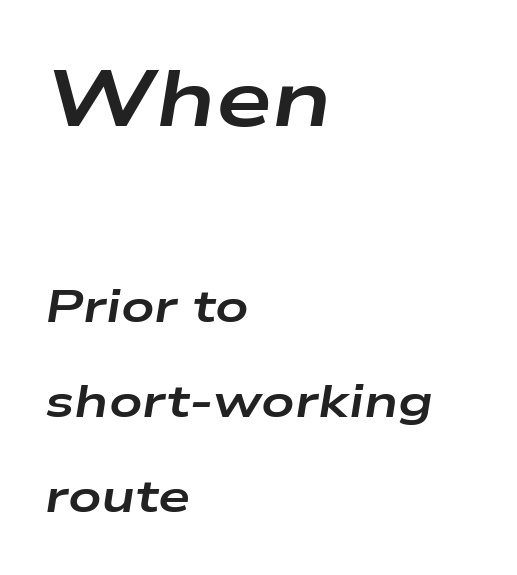
Honestly, the rows look like they've been pulled way apart. A clean baseline with only descenders dipping below it. Looks like regular typesetting: each glyph gets only the width it needs. Here the first block reads like a headline and the second like body copy. Yep, that's italic — everything's leaning.
